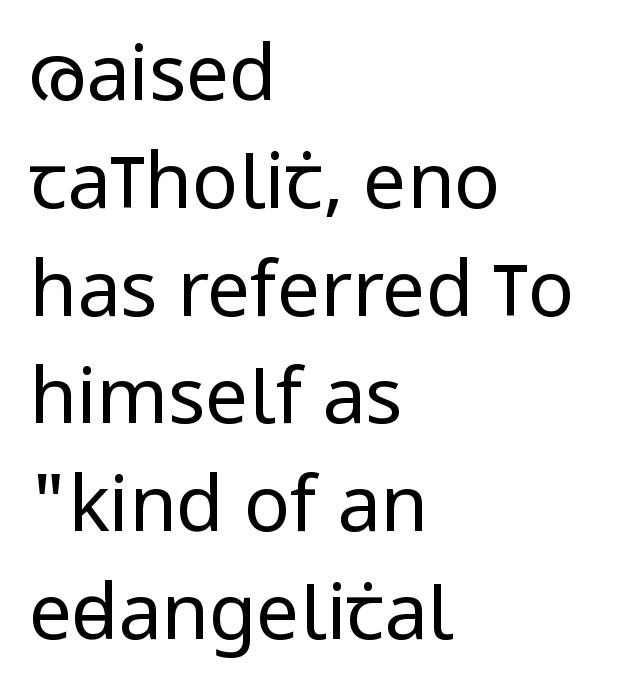
Q: Is the text bold? A: No.
Q: Is the text italic (slanted)? A: No, it is upright.
Q: Is the typeface a serif or a sans-serif typeface? A: Sans-serif.
Q: Is the text underlined? A: No.
Q: How is the paragraph aligned? A: Left-aligned.
Q: Is the spacing between letters normal or unusually wide? A: Normal.
Q: Is the spacing between lines tight, normal or loose? A: Normal.
Q: Width (condensed, normal, or wide)? A: Condensed.
Q: Stroke contrast? A: Low.
Q: x-height? A: Large.
Q: Monospaced? A: No.
